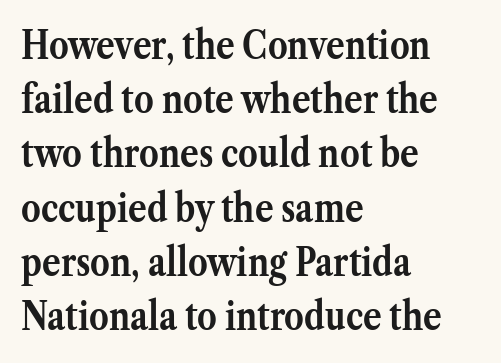
The image shows 39 px semibold serif type, upright; set left-aligned, normal line spacing (1.39x), normal letter spacing, not underlined; medium stroke contrast and a medium x-height.
